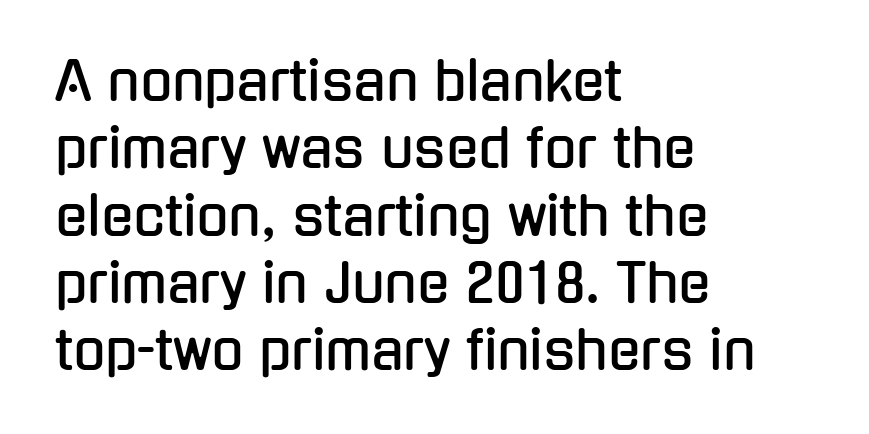
The image shows 53 px condensed sans-serif type, upright; set left-aligned, normal line spacing (1.27x), normal letter spacing, not underlined; low stroke contrast and a medium x-height.
